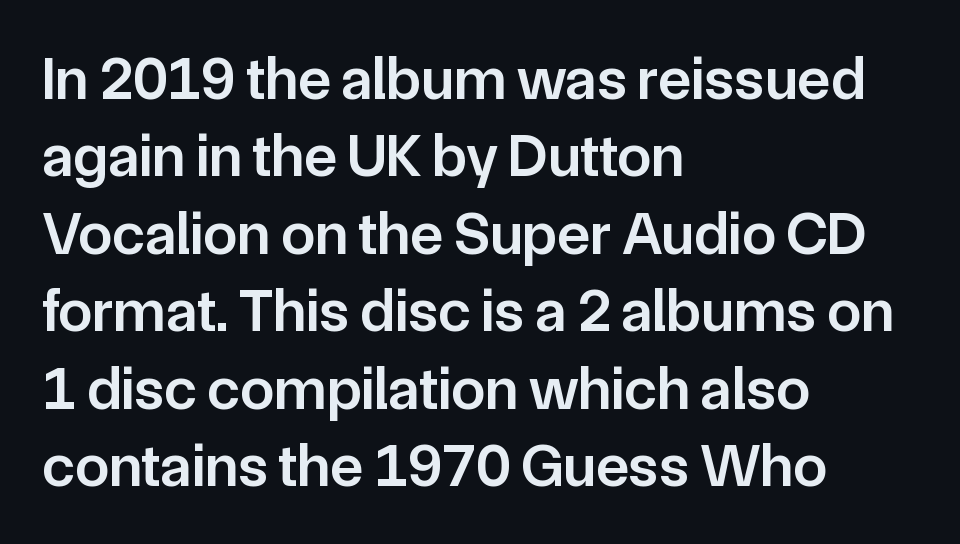
In terms of posture, this sample is upright. Honestly, there is no underline to notice here at all. The letters carry no serifs — their stems end cleanly without finishing strokes. This sample has the flowing, uneven cadence of proportional lettering. Firm but not heavy-handed strokes: this text is semibold.
